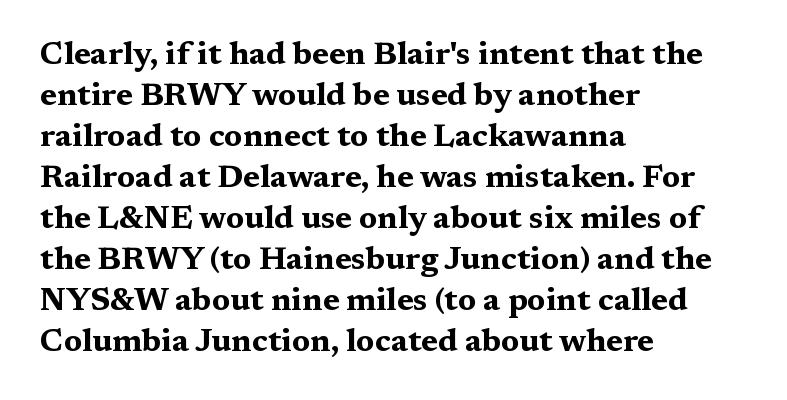
Alignment: flush left. The words here are not underlined. How would I describe the line gaps? Plain and ordinary. Unlike a clean sans, this face finishes its strokes with serifs. The typesetting leans heavy: a genuine bold.
